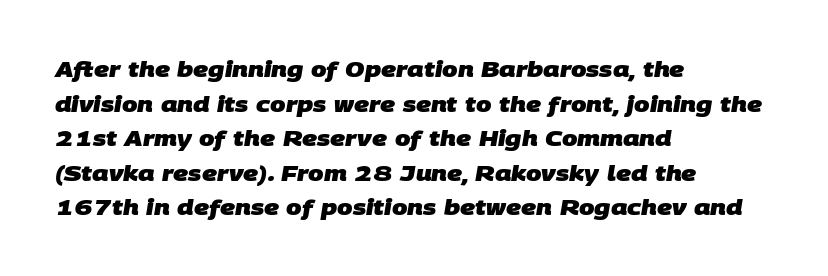
The image shows 22 px bold type; set left-aligned, normal line spacing (1.57x), normal letter spacing, not underlined.
